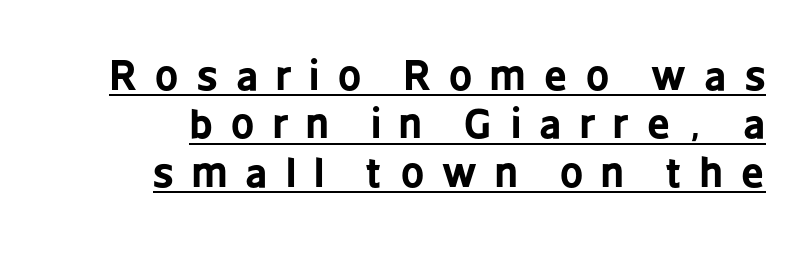
Q: Is the text bold? A: Yes.
Q: Is the text italic (slanted)? A: No, it is upright.
Q: Is the typeface a serif or a sans-serif typeface? A: Sans-serif.
Q: Is the text underlined? A: Yes.
Q: How is the paragraph aligned? A: Right-aligned.
Q: Is the spacing between letters normal or unusually wide? A: Unusually wide.
Q: Width (condensed, normal, or wide)? A: Condensed.
Q: Stroke contrast? A: Low.
Q: x-height? A: Medium.
Q: Monospaced? A: No.
